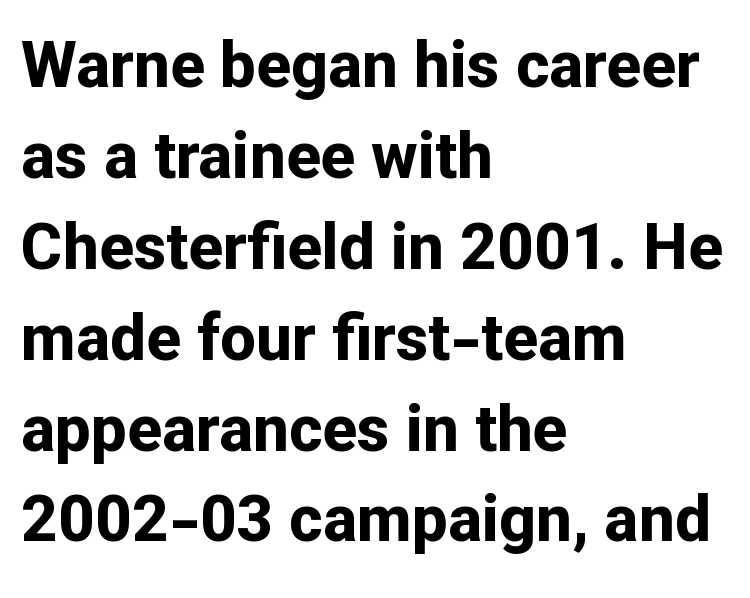
Honestly, there is no underline to notice here at all. The typesetting leans heavy: a genuine bold. Observe the absence of serifs on each vertical stroke in this sample. Words appear dense and cohesive because spacing is normal. Character widths vary here, with narrow letters taking less room than wide ones.
